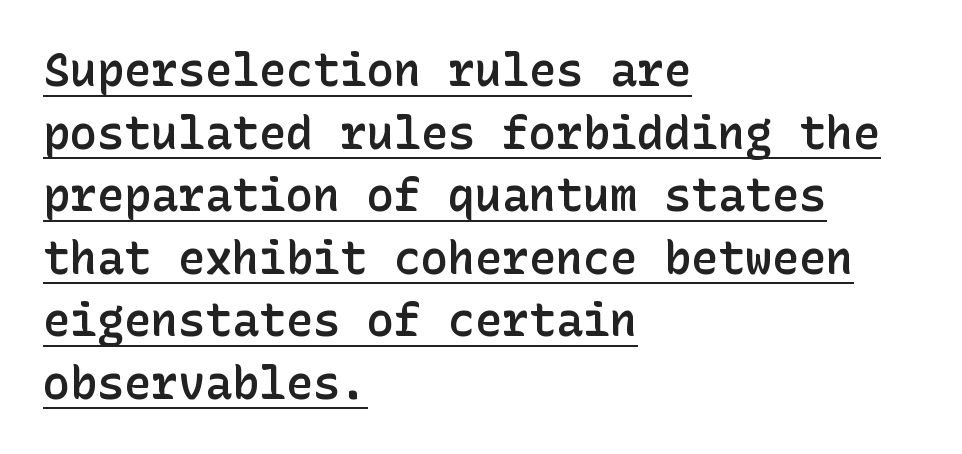
The image shows 45 px semibold sans-serif type, upright; set left-aligned, normal line spacing (1.39x), normal letter spacing, underlined; low stroke contrast and a medium x-height.
